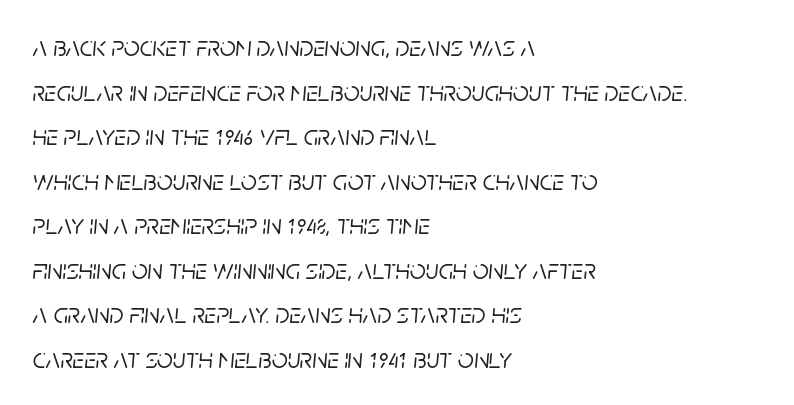
The image shows 28 px text type, italic (leaning right); set left-aligned, normal line spacing (1.59x), normal letter spacing, not underlined; low stroke contrast and a large x-height.
